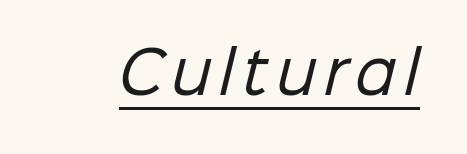
The image shows 57 px regular-weight sans-serif type; set underlined; low stroke contrast and a medium x-height.
